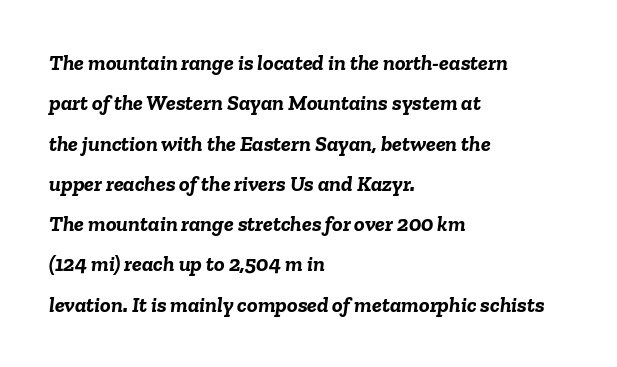
Style check: oblique. The glyphs are unaccompanied by any horizontal stroke below them. The strokes are fattened all the way to bold. Line beginnings align vertically; line endings do not. Each word holds together tightly as a unit, with standard inter-letter gaps.
